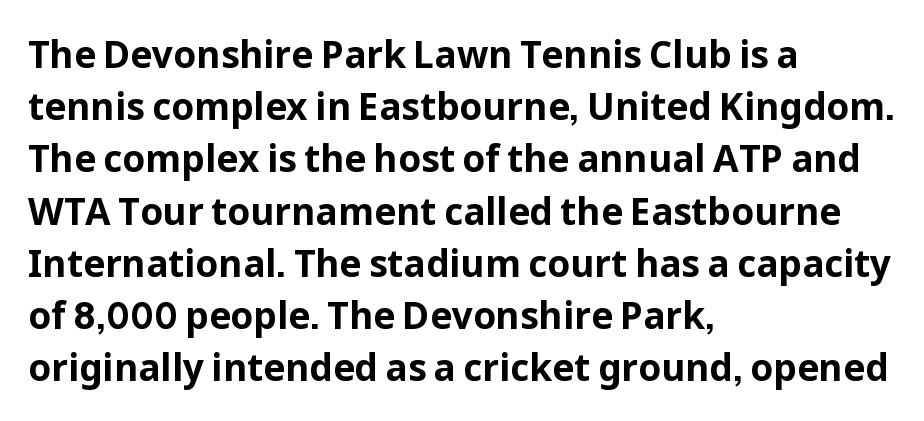
The font is running at its bold setting. The type is set solid horizontally, with unmodified tracking. It's the straight-up-and-down kind of type. Normally led — the rows are evenly, conventionally spaced. Type without underlining.
